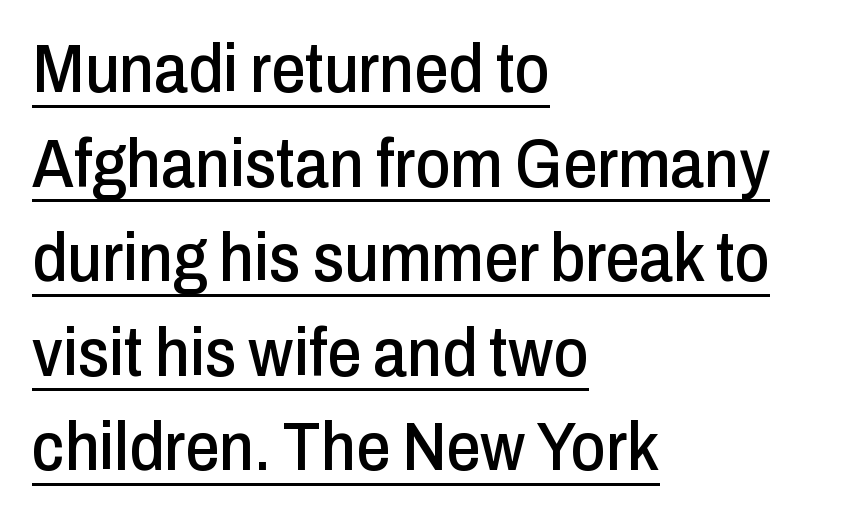
{"serif": "no", "italic": "no", "width": "condensed", "stroke_contrast": "low", "x_height": "medium", "monospaced": "no", "underline": "yes", "align": "left", "line_spacing": "normal", "line_spacing_ratio": 1.39, "letter_spacing": "normal", "letter_spacing_em": 0.0, "glyph_px": 68}
